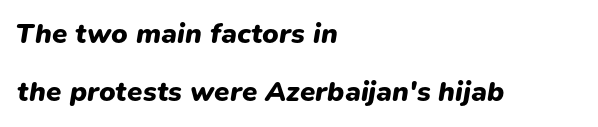
{"italic": "yes", "lean": "right", "slant_degrees": 9, "bold": "yes", "weight": "heavy", "width": "normal", "stroke_contrast": "low", "x_height": "medium", "monospaced": "no", "underline": "no", "align": "left", "line_spacing": "loose", "line_spacing_ratio": 2.08, "letter_spacing": "normal", "letter_spacing_em": 0.0, "glyph_px": 28}
